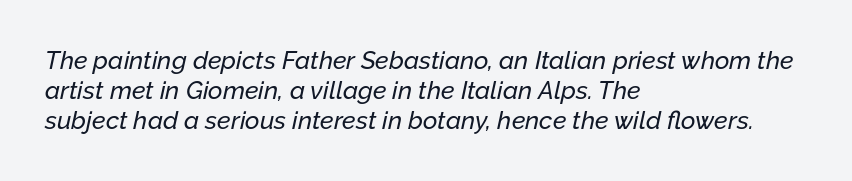
The lettering tilts uniformly, giving the passage an italic look. No word sits above an underline. The type is set solid horizontally, with unmodified tracking. Reading down the block, your eye returns to a fixed left position each line.
